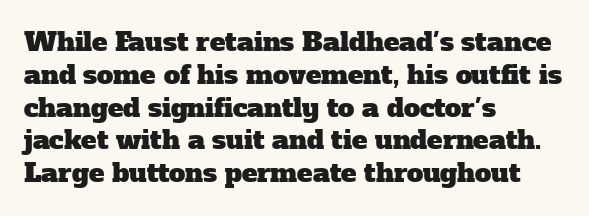
Q: Is the text underlined? A: No.
Q: How is the paragraph aligned? A: Left-aligned.
Q: Is the spacing between letters normal or unusually wide? A: Normal.
Q: Is the spacing between lines tight, normal or loose? A: Normal.
